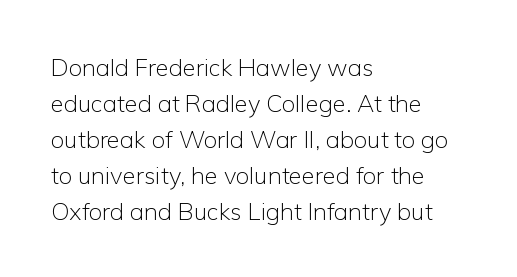
{"italic": "no", "bold": "no", "underline": "no", "align": "left", "line_spacing": "normal", "line_spacing_ratio": 1.5, "letter_spacing": "normal", "letter_spacing_em": 0.0, "glyph_px": 24}
